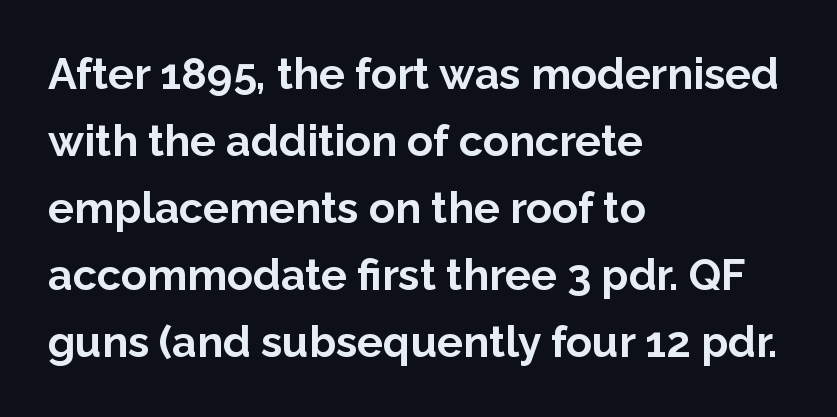
{"serif": "no", "italic": "no", "bold": "yes", "weight": "bold", "width": "normal", "stroke_contrast": "low", "x_height": "medium", "monospaced": "no", "underline": "no", "align": "left", "line_spacing": "normal", "line_spacing_ratio": 1.56, "letter_spacing": "normal", "letter_spacing_em": 0.0, "glyph_px": 43}
